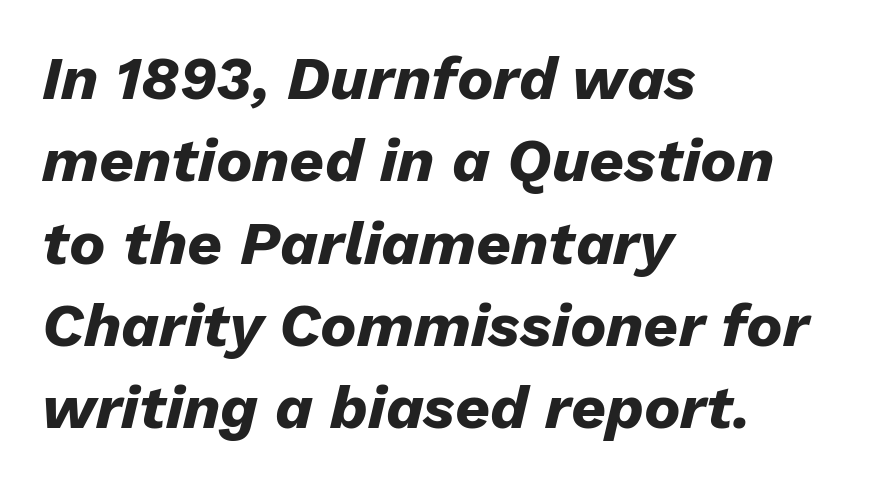
{"italic": "yes", "lean": "right", "slant_degrees": 13, "bold": "yes", "weight": "heavy", "width": "normal", "stroke_contrast": "low", "x_height": "medium", "monospaced": "no", "underline": "no", "align": "left", "line_spacing": "normal", "line_spacing_ratio": 1.35, "letter_spacing": "normal", "letter_spacing_em": 0.0, "glyph_px": 61}
